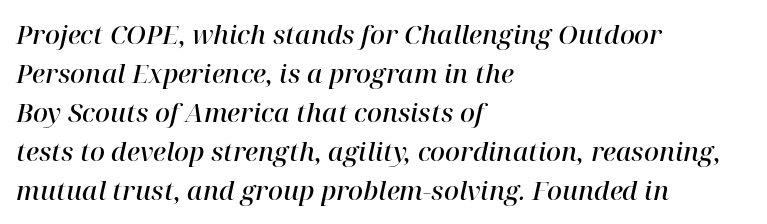
The image shows 26 px text type, italic (leaning right); set left-aligned, normal line spacing (1.5x), normal letter spacing, not underlined.
